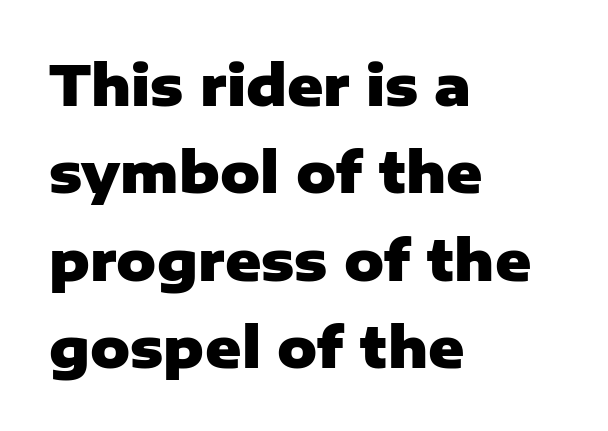
{"serif": "no", "italic": "no", "bold": "yes", "weight": "heavy", "width": "normal", "stroke_contrast": "low", "x_height": "medium", "monospaced": "no", "underline": "no", "align": "left", "line_spacing": "normal", "line_spacing_ratio": 1.59, "letter_spacing": "normal", "letter_spacing_em": 0.0, "glyph_px": 55}
